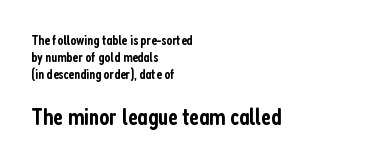
The image shows 24 px text type, upright; set left-aligned, line spacing 1.22x, normal letter spacing, not underlined; the second (bottom) block is 1.71x larger.
